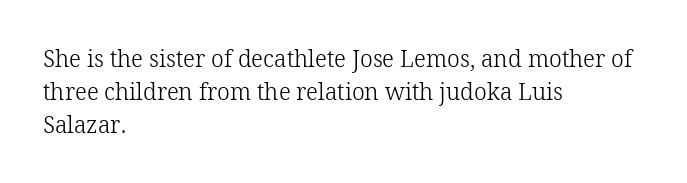
The image shows 23 px text type, upright; set left-aligned, normal line spacing (1.43x), normal letter spacing, not underlined.
